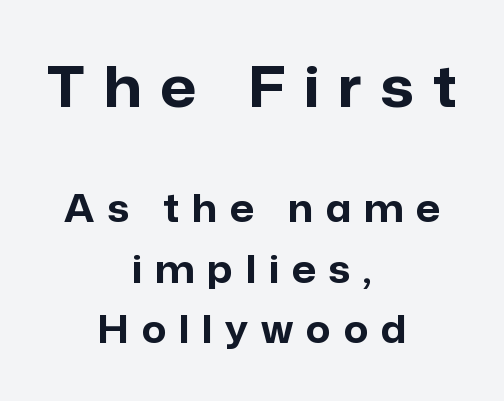
Spacing verdict: proportional, widths tailored to each character. In terms of letterspacing, this is a distinctly airy, spread setting. Every letter is thick-stroked: bold, no question. The initial chunk of copy outweighs the following chunk in type size. The text block is weighted toward neither margin, spreading evenly from the middle.
